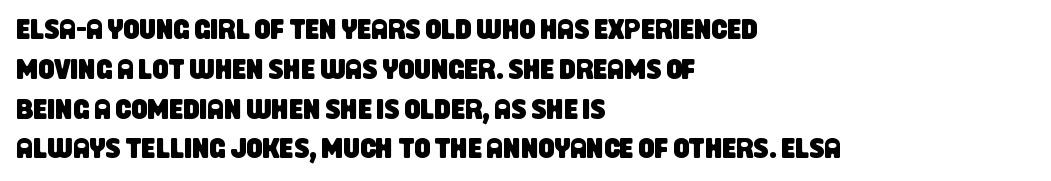
Q: Is the typeface a serif or a sans-serif typeface? A: Sans-serif.
Q: Is the text underlined? A: No.
Q: How is the paragraph aligned? A: Left-aligned.
Q: Is the spacing between letters normal or unusually wide? A: Normal.
Q: Is the spacing between lines tight, normal or loose? A: Normal.
Q: Width (condensed, normal, or wide)? A: Condensed.
Q: Stroke contrast? A: Low.
Q: x-height? A: Large.
Q: Monospaced? A: No.
